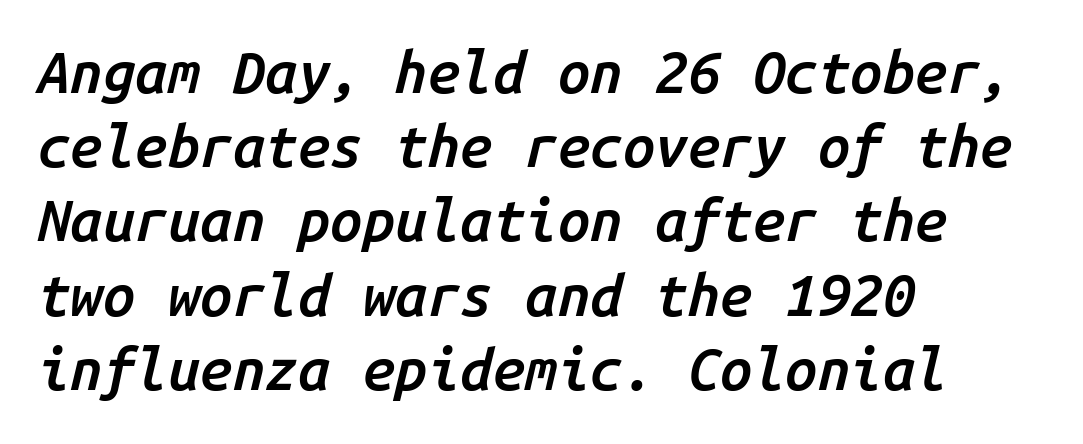
Regular leading. Typographic density is moderately raised because the face is semibold. Every character sits at an angle, as italics do. Look at the tracking — it's just the regular setting, nothing added. Fixed-width glyphs throughout — classic coding-font behaviour.
